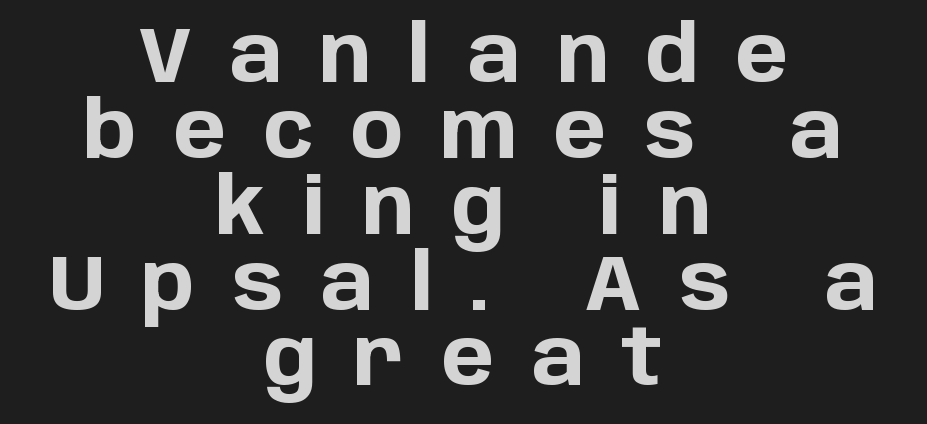
{"serif": "no", "italic": "no", "bold": "yes", "weight": "bold", "width": "normal", "stroke_contrast": "low", "x_height": "large", "monospaced": "no", "underline": "no", "align": "center", "line_spacing": "tight", "line_spacing_ratio": 0.96, "letter_spacing": "wide", "letter_spacing_em": 0.47, "glyph_px": 79}
